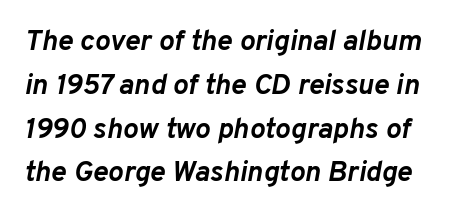
The image shows 29 px semibold type, italic (leaning right); set normal line spacing (1.51x), normal letter spacing, not underlined; low stroke contrast and a medium x-height.
